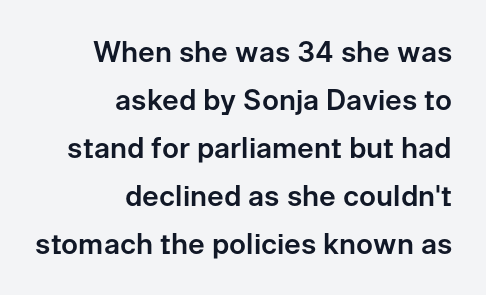
{"serif": "no", "italic": "no", "width": "normal", "stroke_contrast": "low", "x_height": "medium", "monospaced": "no", "underline": "no", "align": "right", "line_spacing_ratio": 1.71, "letter_spacing": "normal", "letter_spacing_em": 0.0, "glyph_px": 28}
